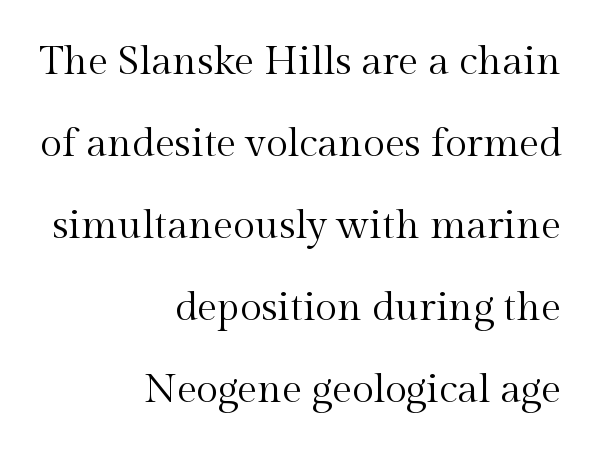
Casual observation: everything's shoved over to the right. To sum up the face: it has serifs. Only glyphs here, with clear space below each row. This rendering leaves character spacing at its baseline value.
